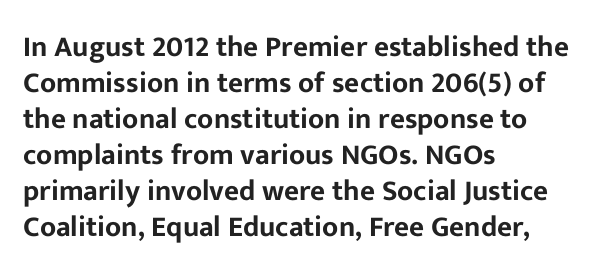
{"serif": "no", "italic": "no", "width": "normal", "stroke_contrast": "low", "x_height": "medium", "monospaced": "no", "underline": "no", "align": "left", "line_spacing_ratio": 1.24, "letter_spacing": "normal", "letter_spacing_em": 0.0, "glyph_px": 29}
